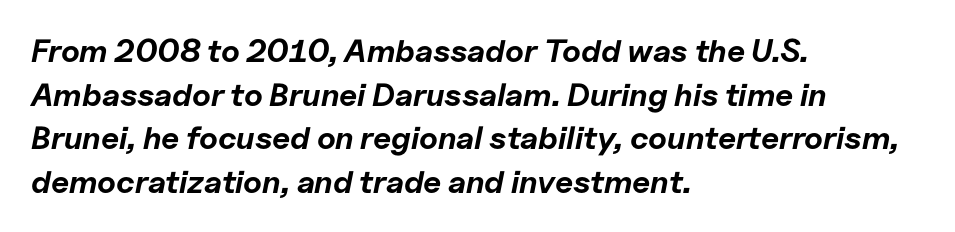
Q: Is the text bold? A: Yes.
Q: Is the text italic (slanted)? A: Yes, it leans right by about 11 degrees.
Q: Is the text underlined? A: No.
Q: How is the paragraph aligned? A: Left-aligned.
Q: Is the spacing between letters normal or unusually wide? A: Normal.
Q: Is the spacing between lines tight, normal or loose? A: Normal.
Q: Width (condensed, normal, or wide)? A: Normal.
Q: Stroke contrast? A: Low.
Q: x-height? A: Medium.
Q: Monospaced? A: No.
